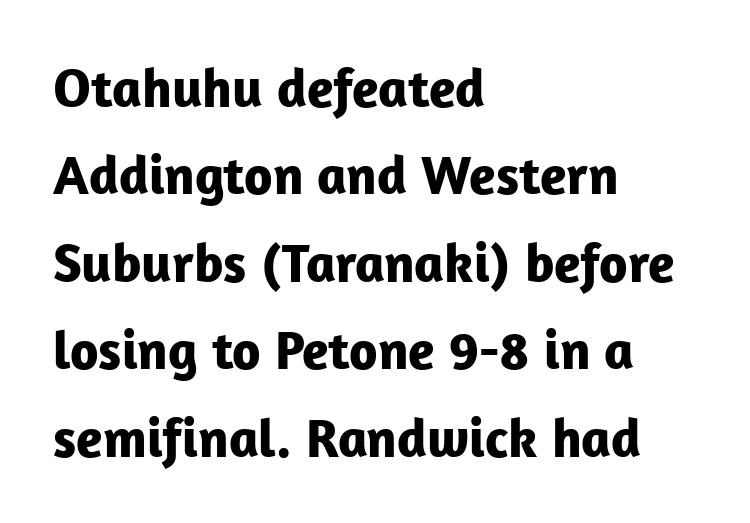
{"serif": "no", "italic": "no", "bold": "yes", "weight": "bold", "width": "normal", "stroke_contrast": "low", "x_height": "medium", "monospaced": "no", "underline": "no", "align": "left", "line_spacing": "normal", "line_spacing_ratio": 1.59, "letter_spacing": "normal", "letter_spacing_em": 0.0, "glyph_px": 55}
